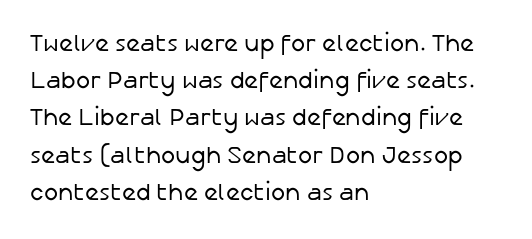
{"italic": "no", "bold": "no", "underline": "no", "align": "left", "line_spacing": "normal", "line_spacing_ratio": 1.55, "letter_spacing": "normal", "letter_spacing_em": 0.0, "glyph_px": 24}
